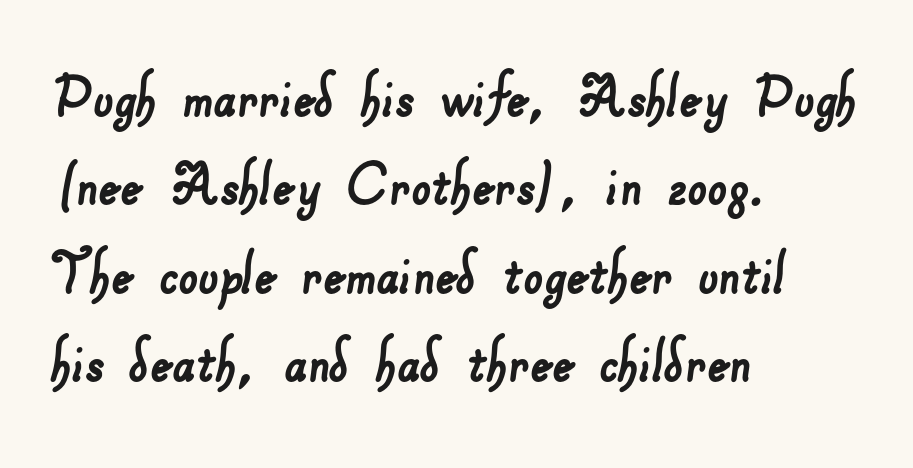
{"serif": "no", "width": "normal", "stroke_contrast": "low", "x_height": "small", "monospaced": "no", "underline": "no", "align": "left", "line_spacing": "normal", "line_spacing_ratio": 1.28, "letter_spacing": "normal", "letter_spacing_em": 0.0, "glyph_px": 69}
